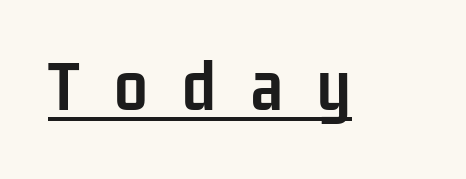
{"serif": "no", "italic": "no", "bold": "yes", "weight": "semibold", "width": "condensed", "stroke_contrast": "low", "x_height": "medium", "monospaced": "no", "underline": "yes", "letter_spacing": "wide", "letter_spacing_em": 0.46, "glyph_px": 75}
